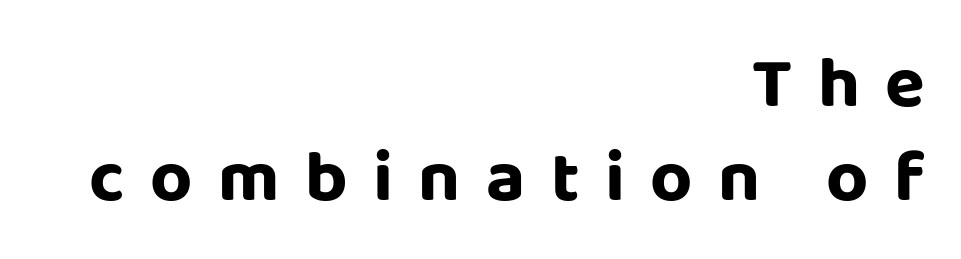
The line-height multiplier appears to be the usual default. Where is the straight margin? On the right. Italic: no, the glyphs are upright roman. A typesetter would call this proportional, since set widths differ per character.
